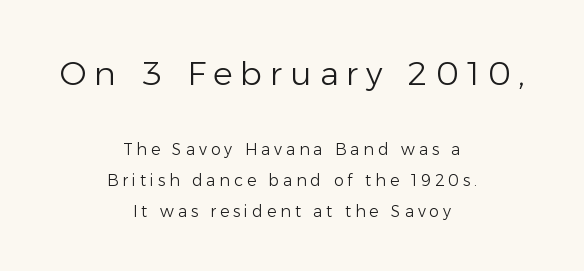
Q: Is the text bold? A: No.
Q: Is the text italic (slanted)? A: No, it is upright.
Q: Is the typeface a serif or a sans-serif typeface? A: Sans-serif.
Q: Is the text underlined? A: No.
Q: How is the paragraph aligned? A: Centered.
Q: Is the spacing between letters normal or unusually wide? A: Unusually wide.
Q: Is the spacing between lines tight, normal or loose? A: Loose.
Q: Which block of text is set in a larger size, the first (top) or the second (bottom)? A: The first (top) one.
Q: Width (condensed, normal, or wide)? A: Normal.
Q: Stroke contrast? A: Low.
Q: x-height? A: Medium.
Q: Monospaced? A: No.
